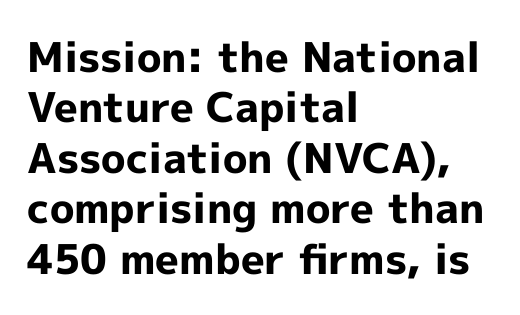
The image shows 41 px bold sans-serif type, upright; set left-aligned, line spacing 1.23x, normal letter spacing, not underlined; a medium x-height.
